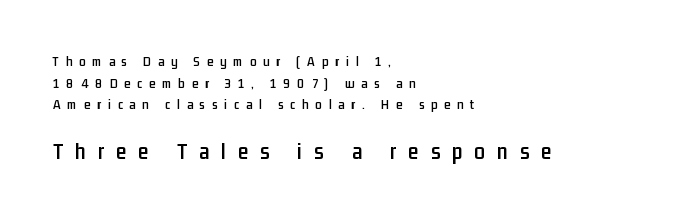
The image shows 24 px text type, upright; set left-aligned, normal line spacing (1.54x), unusually wide letter spacing (+0.49 em), not underlined; the second (bottom) block is 1.71x larger.
